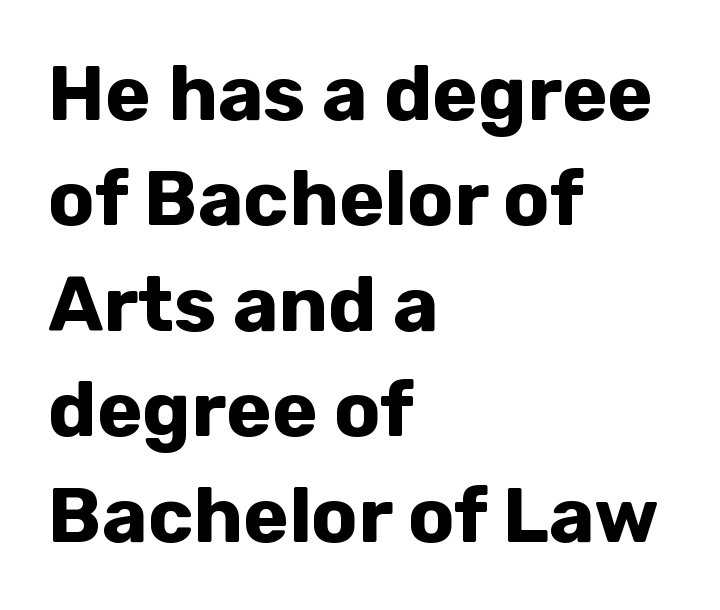
Q: Is the text bold? A: Yes.
Q: Is the text italic (slanted)? A: No, it is upright.
Q: Is the typeface a serif or a sans-serif typeface? A: Sans-serif.
Q: Is the text underlined? A: No.
Q: How is the paragraph aligned? A: Left-aligned.
Q: Is the spacing between letters normal or unusually wide? A: Normal.
Q: Is the spacing between lines tight, normal or loose? A: Normal.
Q: Width (condensed, normal, or wide)? A: Normal.
Q: Stroke contrast? A: Low.
Q: x-height? A: Medium.
Q: Monospaced? A: No.
